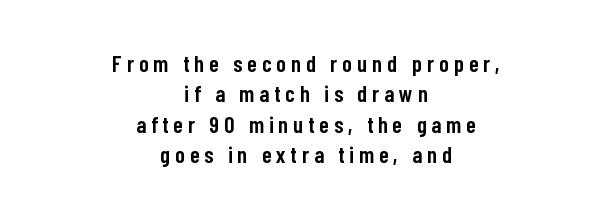
{"italic": "no", "bold": "semi", "underline": "no", "align": "center", "line_spacing": "normal", "line_spacing_ratio": 1.32, "letter_spacing": "wide", "letter_spacing_em": 0.22, "glyph_px": 23}
